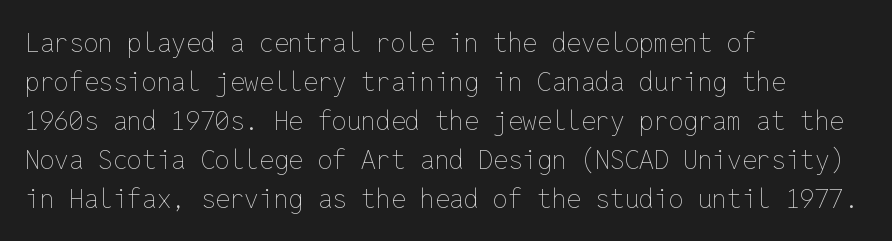
The image shows 26 px text type, upright; set left-aligned, normal line spacing (1.5x), normal letter spacing, not underlined.
